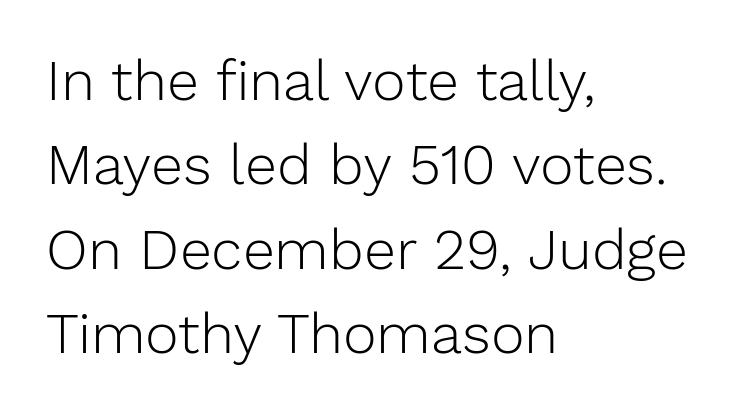
These lines sit exactly where default settings would place them. The glyphs in this specimen are sans serif. Every row of glyphs begins at an identical x-position on the left. Nothing heavy about these letters — not bold at all. Does the lettering tilt? It doesn't — this is upright. Proportional: the letters do not fall into vertical columns.
